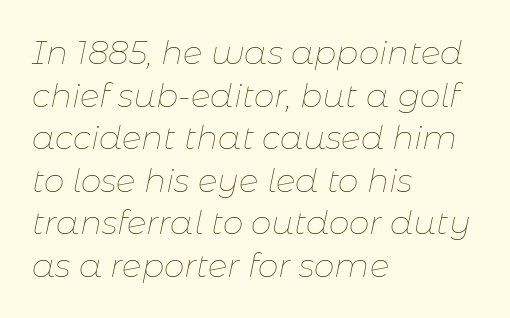
Q: Is the text bold? A: No.
Q: Is the text italic (slanted)? A: Yes, it leans right by about 11 degrees.
Q: Is the text underlined? A: No.
Q: How is the paragraph aligned? A: Left-aligned.
Q: Is the spacing between letters normal or unusually wide? A: Normal.
Q: Is the spacing between lines tight, normal or loose? A: Normal.
Q: Width (condensed, normal, or wide)? A: Normal.
Q: Stroke contrast? A: Low.
Q: x-height? A: Medium.
Q: Monospaced? A: No.
